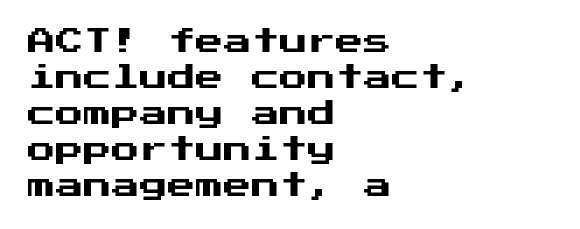
{"serif": "no", "italic": "no", "width": "normal", "stroke_contrast": "medium", "x_height": "medium", "underline": "no", "align": "left", "line_spacing": "normal", "line_spacing_ratio": 1.29, "letter_spacing": "normal", "letter_spacing_em": 0.0, "glyph_px": 28}
